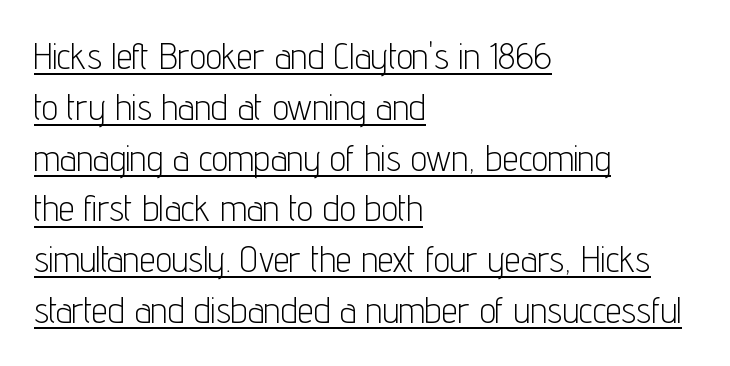
The image shows 36 px light, condensed sans-serif type, upright; set left-aligned, normal line spacing (1.41x), normal letter spacing, underlined; low stroke contrast and a medium x-height.
